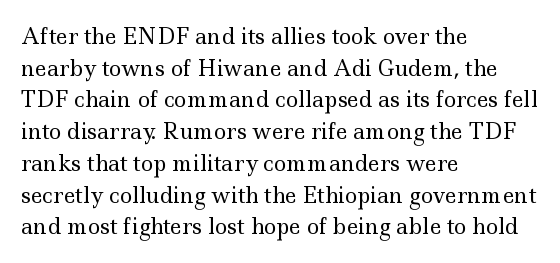
Style check: upright. Leftover space on each line is placed entirely after the last word. The rows are spaced the way most documents space them. The font is comparable to plain body text, perhaps lighter. Honestly, there is no underline to notice here at all. Nobody touched the tracking dial on this one.
